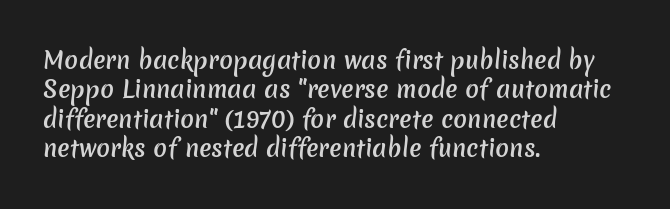
{"bold": "semi", "underline": "no", "align": "left", "line_spacing": "normal", "line_spacing_ratio": 1.28, "letter_spacing": "normal", "letter_spacing_em": 0.0, "glyph_px": 23}
